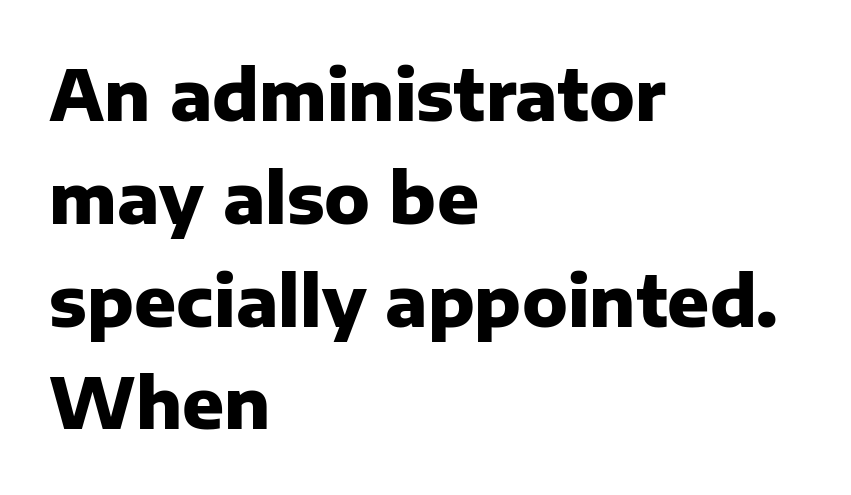
The face used here is proportionally spaced, like ordinary book or web type. Each row of text sits above clean, open space. This rendering leaves character spacing at its baseline value. The paragraph has a hard left edge and a soft right edge. Each new line begins a customary step beneath the previous one.
